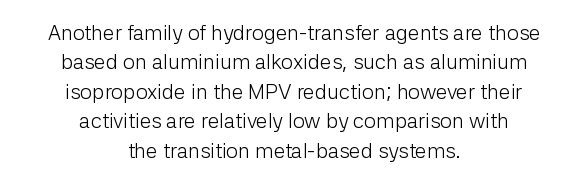
{"italic": "no", "bold": "no", "underline": "no", "align": "center", "line_spacing": "normal", "line_spacing_ratio": 1.4, "letter_spacing": "normal", "letter_spacing_em": 0.0, "glyph_px": 21}
